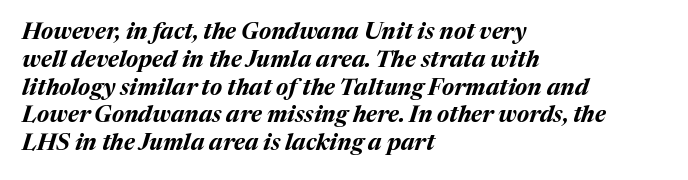
Style check: oblique. The lines in this sample share a left origin and differ only in where they stop. Summary of weight: heavy, a full bold. These lines keep a tight, regular rhythm from letter to letter. No word sits above an underline.
